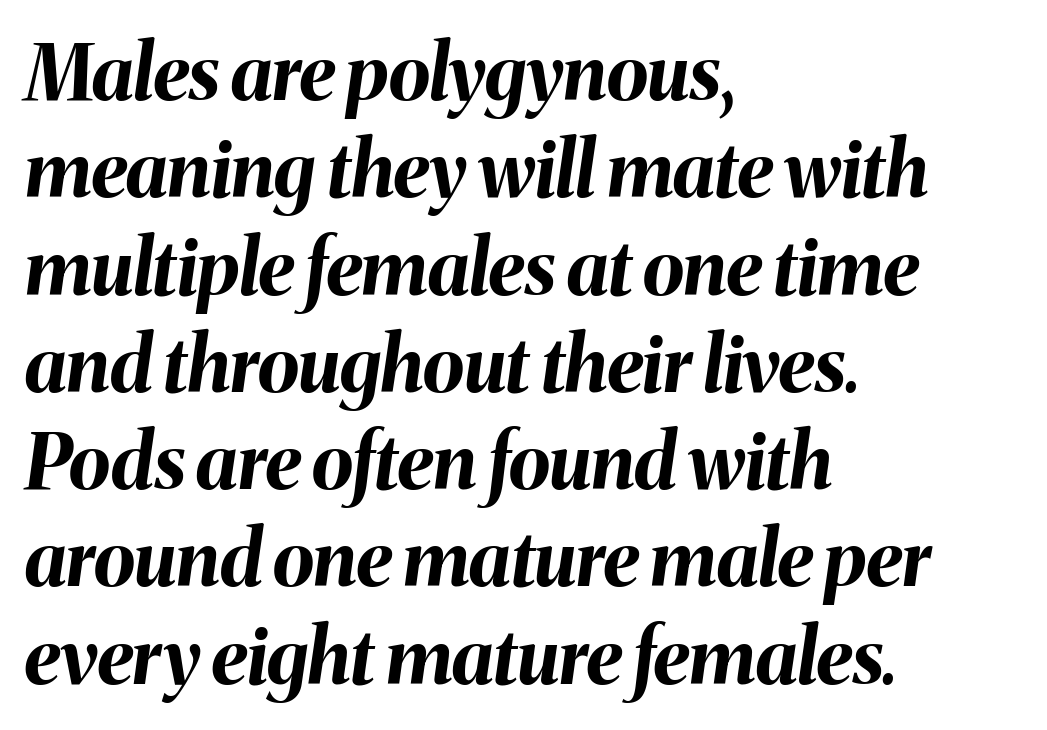
Q: Is the text bold? A: Yes.
Q: Is the text italic (slanted)? A: Yes, it leans right by about 8 degrees.
Q: Is the text underlined? A: No.
Q: How is the paragraph aligned? A: Left-aligned.
Q: Is the spacing between letters normal or unusually wide? A: Normal.
Q: Is the spacing between lines tight, normal or loose? A: Normal.
Q: Width (condensed, normal, or wide)? A: Normal.
Q: Stroke contrast? A: Medium.
Q: x-height? A: Medium.
Q: Monospaced? A: No.
